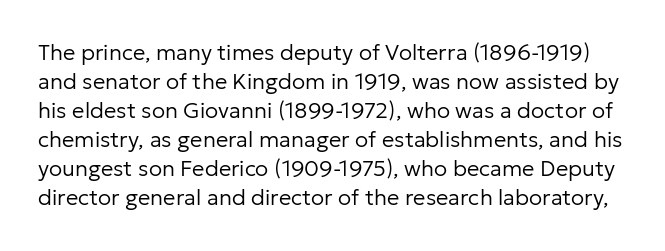
It's the straight-up-and-down kind of type. Only glyphs here, with clear space below each row. What stands out about the letter spacing? Nothing — it is the standard amount. Stem width sits at or under what a default text font uses.
